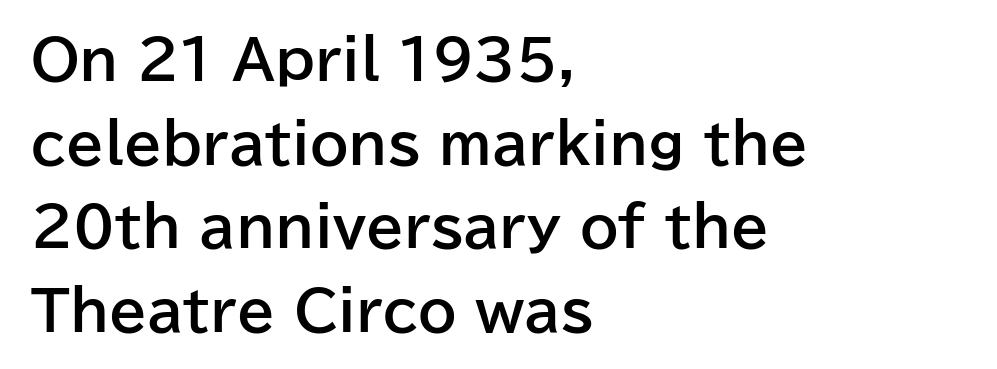
{"serif": "no", "italic": "no", "bold": "yes", "weight": "bold", "width": "normal", "stroke_contrast": "low", "x_height": "medium", "monospaced": "no", "underline": "no", "align": "left", "line_spacing": "normal", "line_spacing_ratio": 1.52, "letter_spacing": "normal", "letter_spacing_em": 0.0, "glyph_px": 55}
